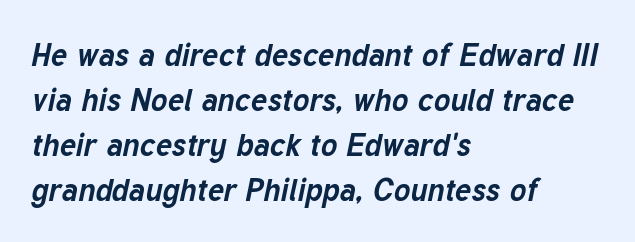
Q: Is the text bold? A: Yes.
Q: Is the text italic (slanted)? A: Yes, it leans right by about 12 degrees.
Q: Is the text underlined? A: No.
Q: How is the paragraph aligned? A: Left-aligned.
Q: Is the spacing between letters normal or unusually wide? A: Normal.
Q: Is the spacing between lines tight, normal or loose? A: Normal.
Q: Width (condensed, normal, or wide)? A: Normal.
Q: Stroke contrast? A: Low.
Q: x-height? A: Medium.
Q: Monospaced? A: No.
